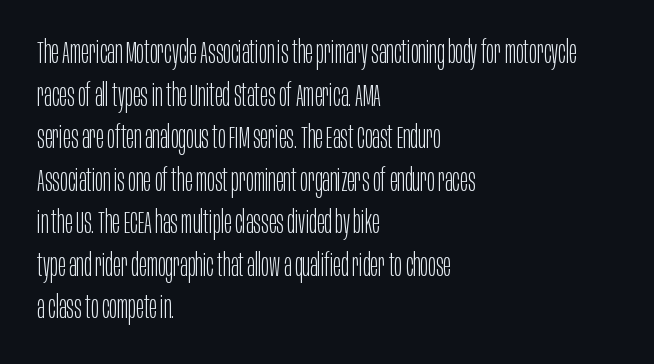
{"serif": "no", "italic": "no", "bold": "no", "weight": "light", "width": "condensed", "stroke_contrast": "low", "x_height": "large", "monospaced": "no", "underline": "no", "align": "left", "line_spacing": "normal", "line_spacing_ratio": 1.33, "letter_spacing": "normal", "letter_spacing_em": 0.0, "glyph_px": 32}
